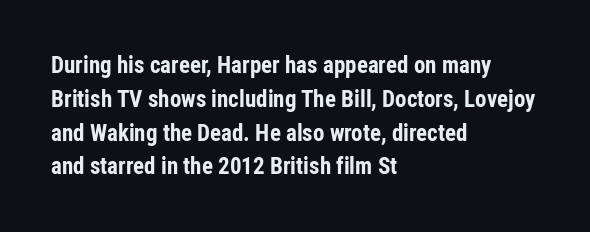
Bold? Absolutely — the strokes are thick and heavy. The setting favours the left margin, as ordinary paragraphs usually do. The font's upright variant was chosen for this text. A bare baseline throughout the passage. Vertical spacing — default.
